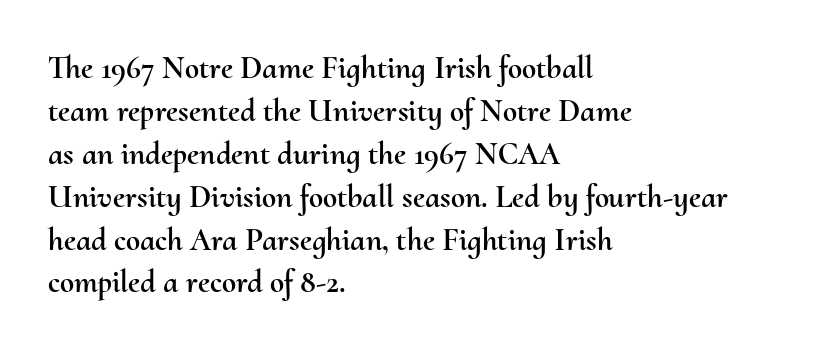
The image shows 32 px text type, upright; set left-aligned, normal line spacing (1.34x), normal letter spacing, not underlined; medium stroke contrast and a small x-height.
